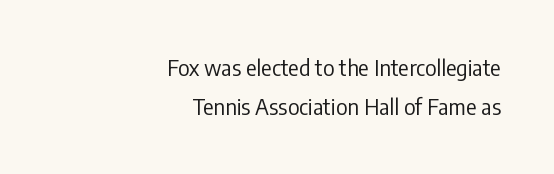
{"italic": "no", "bold": "no", "underline": "no", "align": "right", "line_spacing_ratio": 1.79, "letter_spacing": "normal", "letter_spacing_em": 0.0, "glyph_px": 22}
